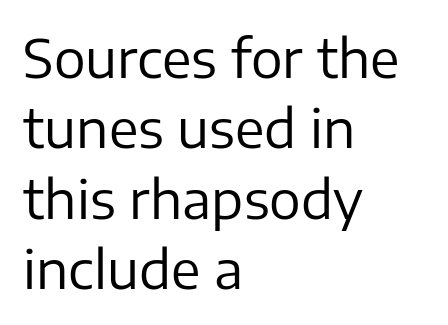
{"serif": "no", "italic": "no", "bold": "no", "weight": "regular", "width": "normal", "stroke_contrast": "low", "x_height": "medium", "monospaced": "no", "underline": "no", "align": "left", "line_spacing": "normal", "line_spacing_ratio": 1.33, "letter_spacing": "normal", "letter_spacing_em": 0.0, "glyph_px": 53}
